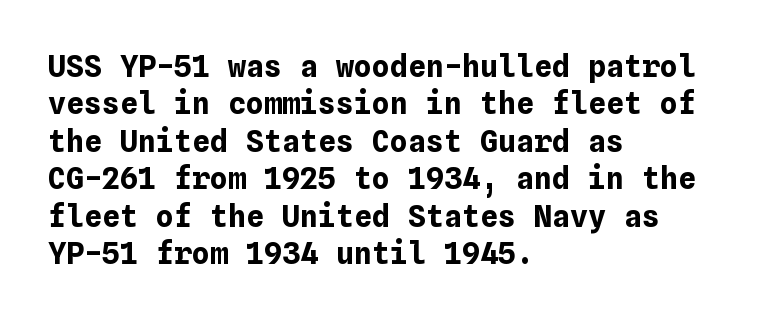
The image shows 30 px bold type, upright; set left-aligned, normal line spacing (1.25x), normal letter spacing, not underlined; low stroke contrast and a medium x-height.
